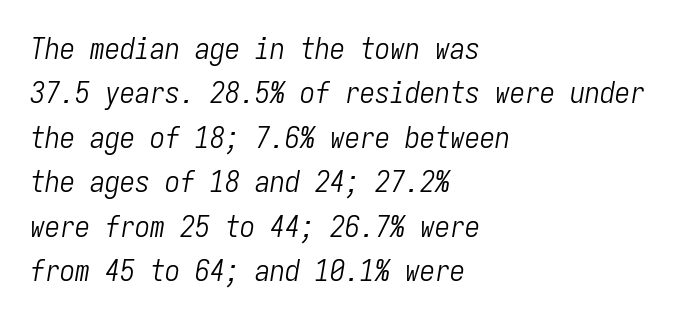
Q: Is the text bold? A: No.
Q: Is the text italic (slanted)? A: Yes, it leans right by about 9 degrees.
Q: Is the text underlined? A: No.
Q: How is the paragraph aligned? A: Left-aligned.
Q: Is the spacing between letters normal or unusually wide? A: Normal.
Q: Is the spacing between lines tight, normal or loose? A: Normal.
Q: Width (condensed, normal, or wide)? A: Condensed.
Q: Stroke contrast? A: Low.
Q: x-height? A: Medium.
Q: Monospaced? A: Yes.
